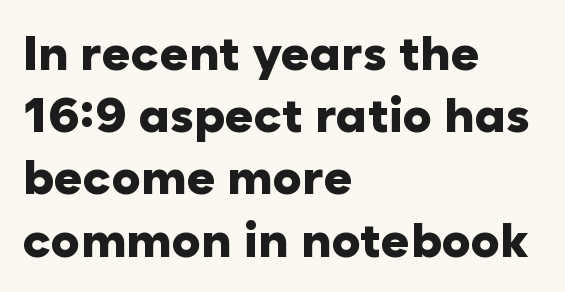
{"serif": "no", "italic": "no", "bold": "yes", "weight": "heavy", "width": "normal", "stroke_contrast": "low", "x_height": "medium", "monospaced": "no", "underline": "no", "align": "left", "line_spacing": "normal", "line_spacing_ratio": 1.27, "letter_spacing": "normal", "letter_spacing_em": 0.0, "glyph_px": 49}
